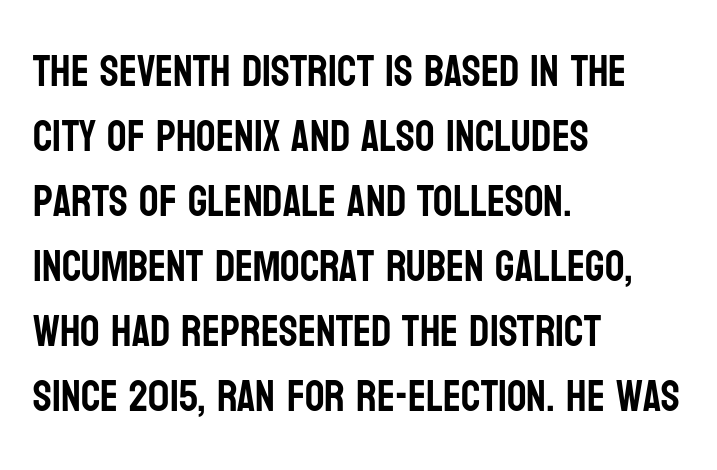
The horizontal fit of the characters is conventional and even. The space beneath each line is pristine and unruled. Proportional: the letters do not fall into vertical columns. The face used here is a sans, in the tradition of grotesques and geometrics.
